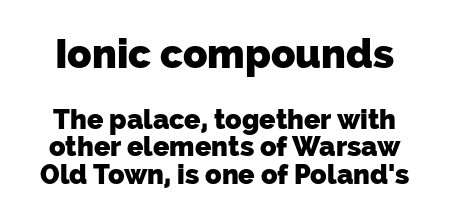
Q: Is the text bold? A: Yes.
Q: Is the typeface a serif or a sans-serif typeface? A: Sans-serif.
Q: Is the text underlined? A: No.
Q: Is the spacing between letters normal or unusually wide? A: Normal.
Q: Is the spacing between lines tight, normal or loose? A: Tight.
Q: Which block of text is set in a larger size, the first (top) or the second (bottom)? A: The first (top) one.
Q: Width (condensed, normal, or wide)? A: Normal.
Q: Stroke contrast? A: Low.
Q: x-height? A: Medium.
Q: Monospaced? A: No.
